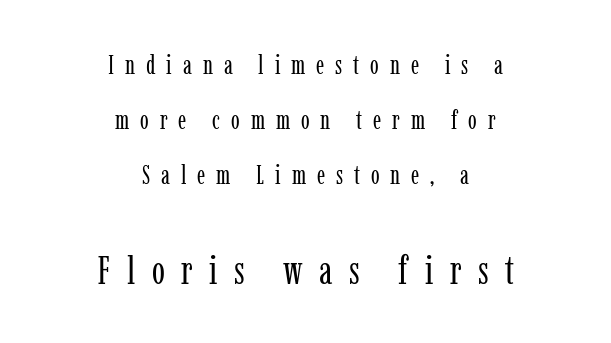
The image shows 39 px regular-weight, condensed serif type, upright; set centered, loose line spacing (2.12x), unusually wide letter spacing (+0.42 em), not underlined; the second (bottom) block is 1.5x larger; low stroke contrast and a medium x-height.
